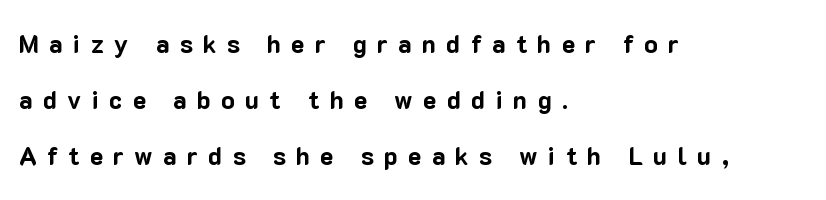
Q: Is the text bold? A: Yes.
Q: Is the text italic (slanted)? A: No, it is upright.
Q: Is the text underlined? A: No.
Q: How is the paragraph aligned? A: Left-aligned.
Q: Is the spacing between letters normal or unusually wide? A: Unusually wide.
Q: Is the spacing between lines tight, normal or loose? A: Loose.
